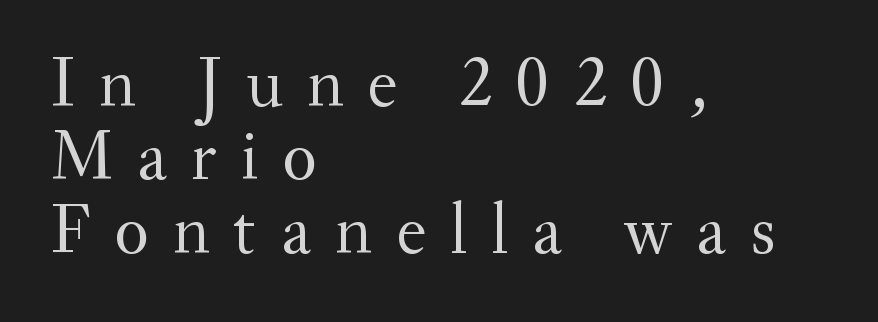
{"serif": "yes", "italic": "no", "bold": "no", "weight": "regular", "width": "normal", "stroke_contrast": "medium", "x_height": "small", "monospaced": "no", "underline": "no", "align": "left", "line_spacing": "tight", "line_spacing_ratio": 1.02, "letter_spacing": "wide", "letter_spacing_em": 0.33, "glyph_px": 72}
